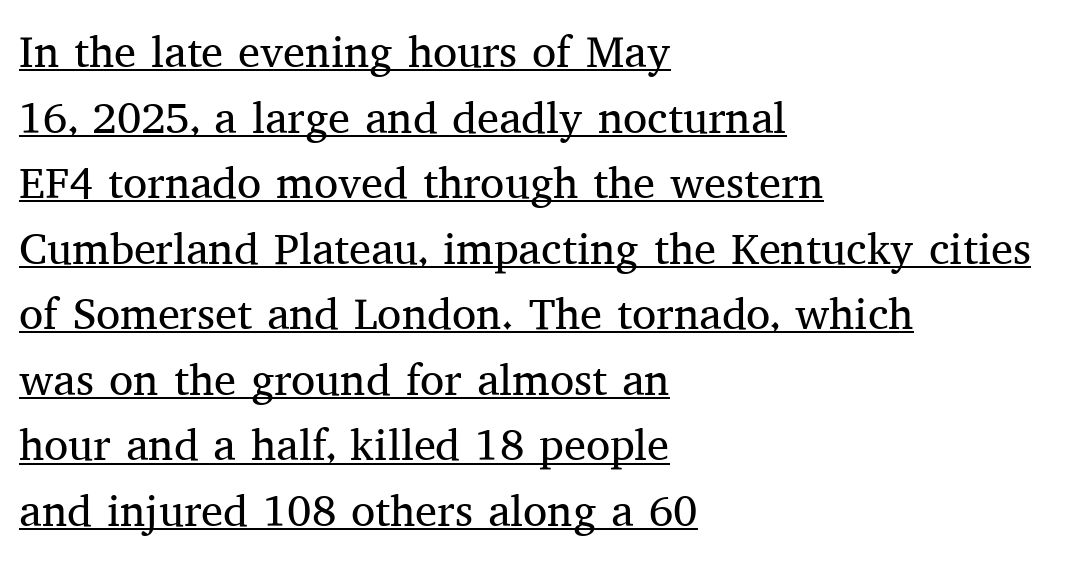
Q: Is the text bold? A: No.
Q: Is the text italic (slanted)? A: No, it is upright.
Q: Is the typeface a serif or a sans-serif typeface? A: Serif.
Q: Is the text underlined? A: Yes.
Q: How is the paragraph aligned? A: Left-aligned.
Q: Is the spacing between letters normal or unusually wide? A: Normal.
Q: Is the spacing between lines tight, normal or loose? A: Normal.
Q: Width (condensed, normal, or wide)? A: Normal.
Q: Stroke contrast? A: Medium.
Q: x-height? A: Medium.
Q: Monospaced? A: No.
